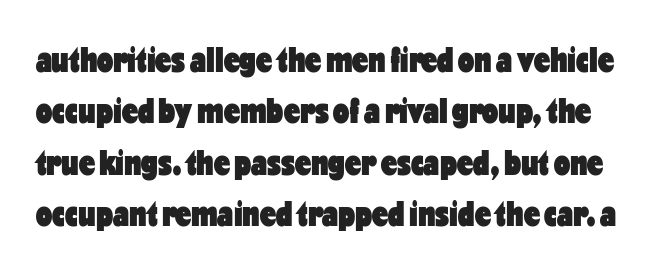
Q: Is the text bold? A: Yes.
Q: Is the text italic (slanted)? A: No, it is upright.
Q: Is the typeface a serif or a sans-serif typeface? A: Sans-serif.
Q: Is the text underlined? A: No.
Q: Is the spacing between letters normal or unusually wide? A: Normal.
Q: Is the spacing between lines tight, normal or loose? A: Normal.
Q: Width (condensed, normal, or wide)? A: Condensed.
Q: Stroke contrast? A: Low.
Q: x-height? A: Medium.
Q: Monospaced? A: No.
